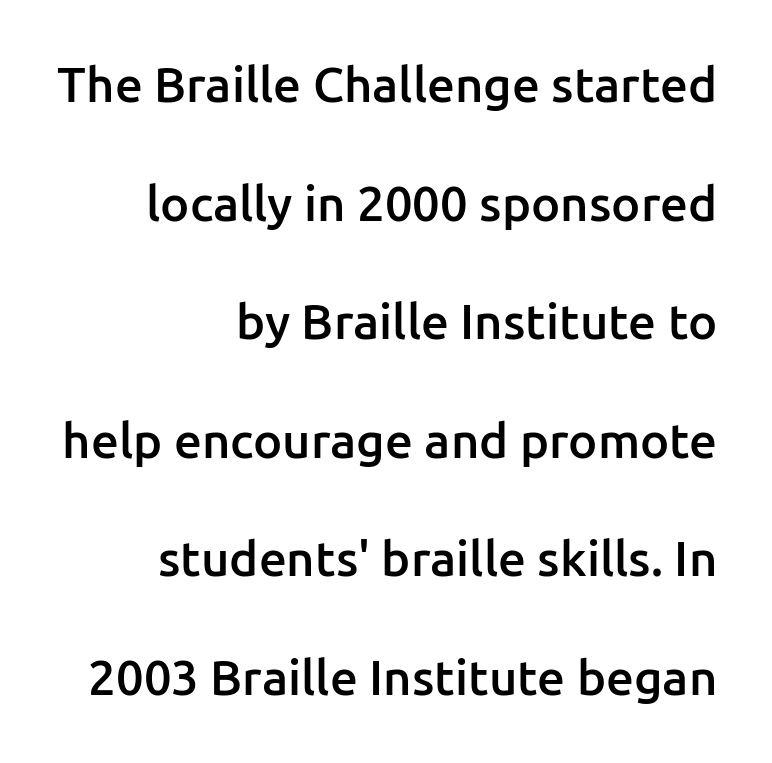
The image shows 49 px semibold sans-serif type, upright; set right-aligned, loose line spacing (2.42x), normal letter spacing, not underlined; low stroke contrast and a medium x-height.
